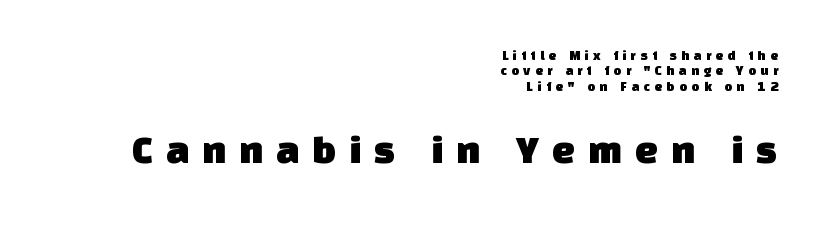
The image shows 41 px sans-serif type; set right-aligned, tight line spacing (1.1x), unusually wide letter spacing (+0.31 em), not underlined; the second (bottom) block is 2.93x larger; low stroke contrast and a large x-height.
